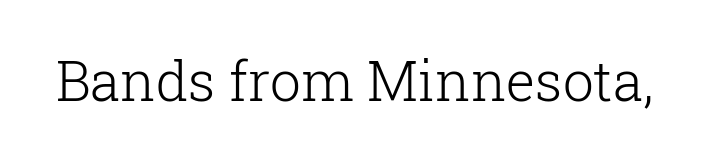
The image shows 55 px light serif type, upright; set normal letter spacing, not underlined; low stroke contrast and a medium x-height.
